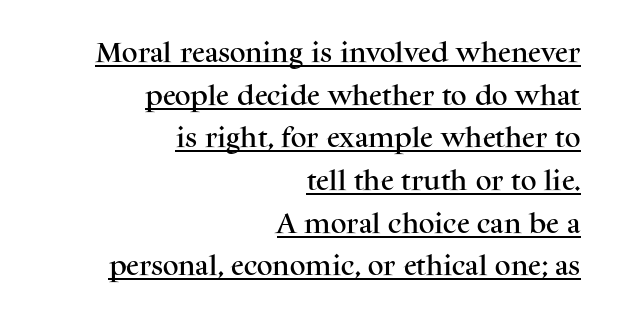
This sample is right-justified, so line beginnings fall wherever the words allow. The lines are spread far apart with generous leading. This sample uses an upright cut, with every glyph sitting square on the baseline. Looks like someone drew a line under every word here. This sample uses plain, unmodified letter spacing.
